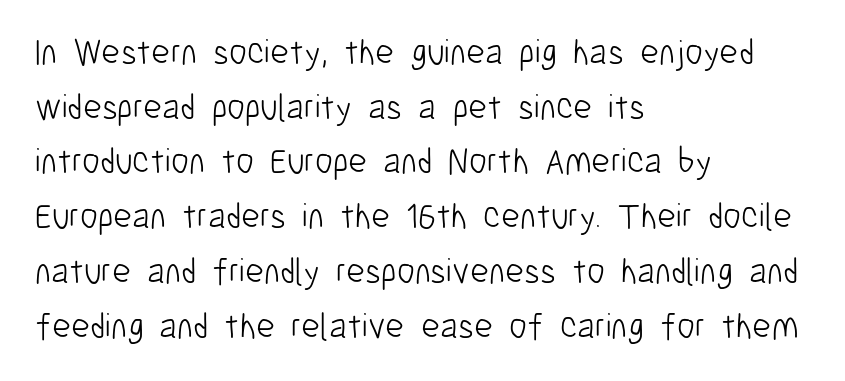
Q: Is the text bold? A: No.
Q: Is the text italic (slanted)? A: No, it is upright.
Q: Is the typeface a serif or a sans-serif typeface? A: Sans-serif.
Q: Is the text underlined? A: No.
Q: How is the paragraph aligned? A: Left-aligned.
Q: Is the spacing between letters normal or unusually wide? A: Normal.
Q: Is the spacing between lines tight, normal or loose? A: Normal.
Q: Width (condensed, normal, or wide)? A: Condensed.
Q: Stroke contrast? A: Low.
Q: x-height? A: Medium.
Q: Monospaced? A: No.
